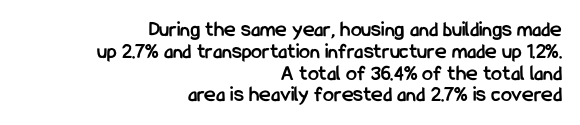
The image shows 22 px bold type, upright; set right-aligned, tight line spacing (0.99x), normal letter spacing, not underlined.
